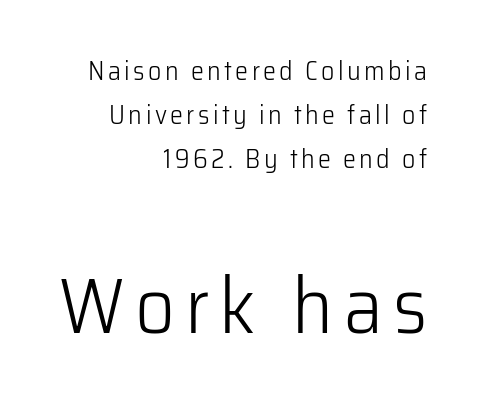
Q: Is the text bold? A: No.
Q: Is the text italic (slanted)? A: No, it is upright.
Q: Is the typeface a serif or a sans-serif typeface? A: Sans-serif.
Q: Is the text underlined? A: No.
Q: How is the paragraph aligned? A: Right-aligned.
Q: Is the spacing between lines tight, normal or loose? A: Normal.
Q: Which block of text is set in a larger size, the first (top) or the second (bottom)? A: The second (bottom) one.
Q: Width (condensed, normal, or wide)? A: Normal.
Q: Stroke contrast? A: Low.
Q: x-height? A: Medium.
Q: Monospaced? A: No.
